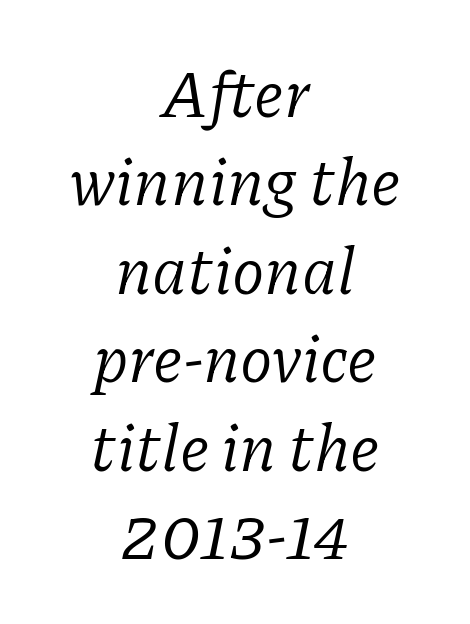
Look at the tracking — it's just the regular setting, nothing added. The font's italic variant was chosen for this text. These lines stack symmetrically, like a column narrowing and widening about its center. No letter is thick-stroked: the sample isn't bold. Small tapered or slab feet sit at the stroke ends, so this counts as serif.
